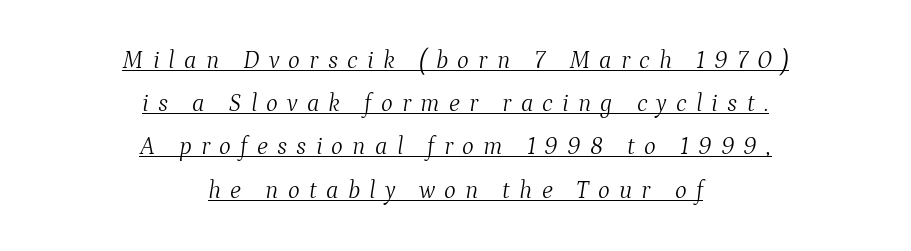
The image shows 25 px text type, italic (leaning right); set centered, line spacing 1.73x, unusually wide letter spacing (+0.37 em), underlined.
